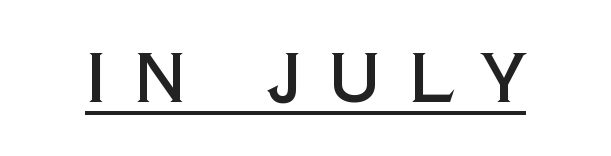
Q: Is the text italic (slanted)? A: No, it is upright.
Q: Is the typeface a serif or a sans-serif typeface? A: Sans-serif.
Q: Is the text underlined? A: Yes.
Q: Is the spacing between letters normal or unusually wide? A: Unusually wide.
Q: Width (condensed, normal, or wide)? A: Normal.
Q: x-height? A: Large.
Q: Monospaced? A: No.
